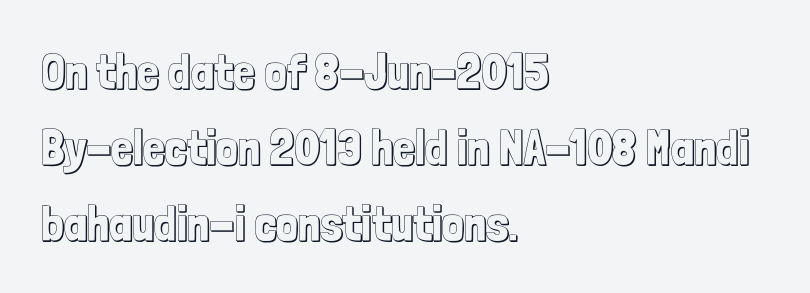
The image shows 49 px condensed type, upright; set left-aligned, normal line spacing (1.55x), normal letter spacing, not underlined; a medium x-height.
